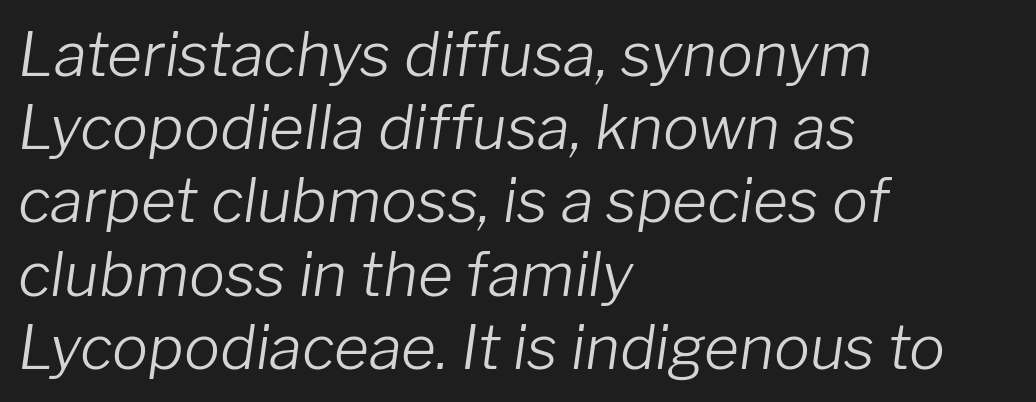
The image shows 60 px light type, italic (leaning right); set left-aligned, line spacing 1.22x, normal letter spacing, not underlined; low stroke contrast and a medium x-height.
